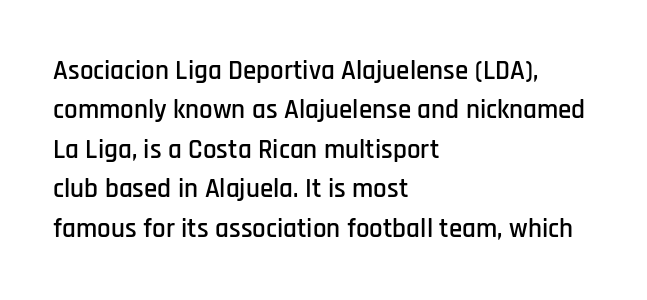
{"italic": "no", "underline": "no", "align": "left", "line_spacing": "normal", "line_spacing_ratio": 1.46, "letter_spacing": "normal", "letter_spacing_em": 0.0, "glyph_px": 27}
